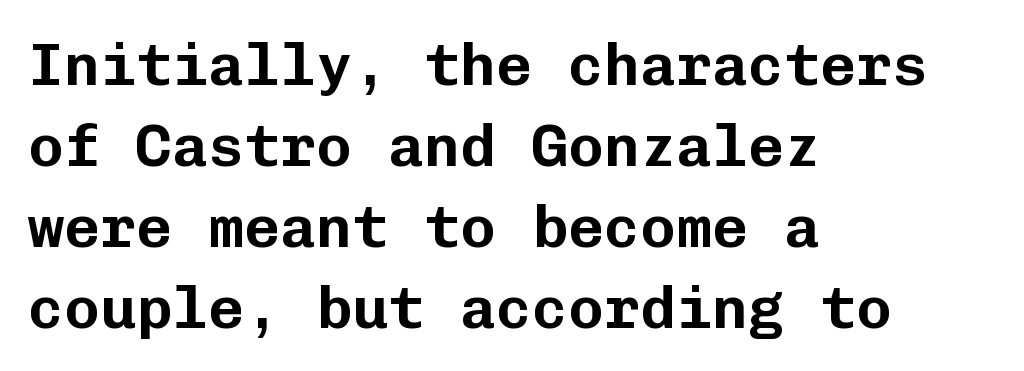
The designer went with a sans here, leaving each stem footless. Posture: straight, roman, zero tilt. There is no visible air inserted between adjacent glyphs. Beneath every word, the page is bare. The typesetter chose a ragged-right arrangement here.
